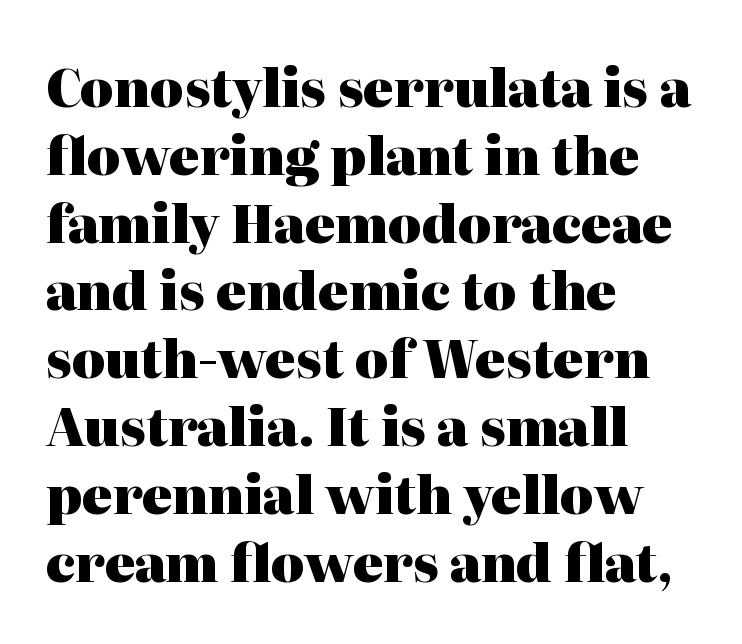
The image shows 51 px heavy serif type, upright; set left-aligned, normal line spacing (1.33x), normal letter spacing, not underlined; high stroke contrast and a medium x-height.
